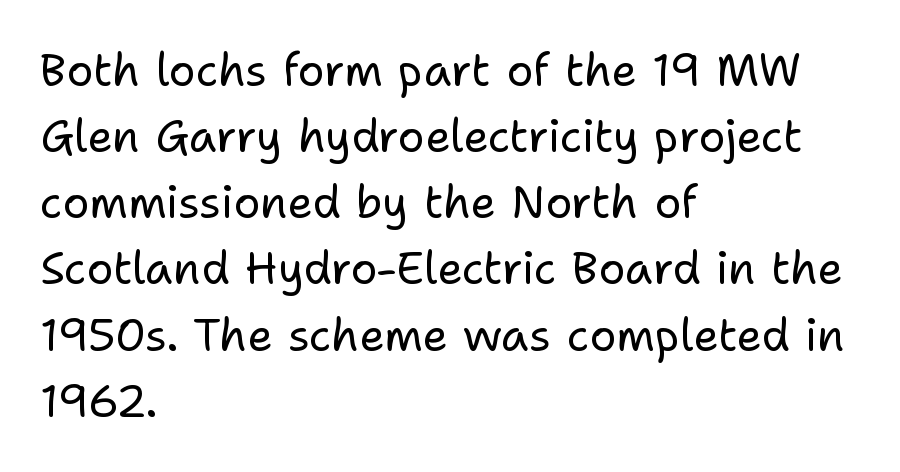
No heavy texture on the line: the type isn't bold. Is there much room between lines? A standard amount, neither cramped nor airy. Each row of text sits above clean, open space. Stroke terminals: plain, sans-serif.
